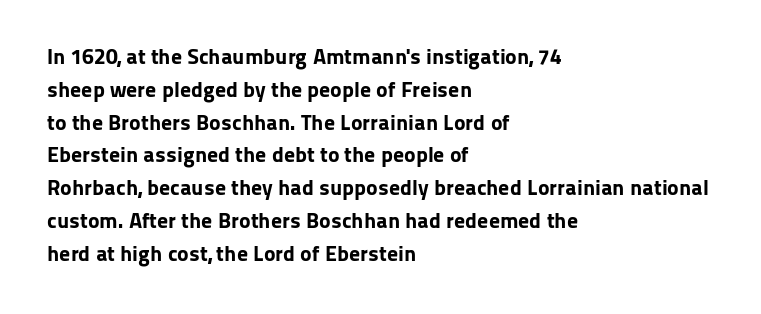
{"italic": "no", "bold": "yes", "underline": "no", "align": "left", "line_spacing": "normal", "line_spacing_ratio": 1.49, "letter_spacing": "normal", "letter_spacing_em": 0.0, "glyph_px": 22}
